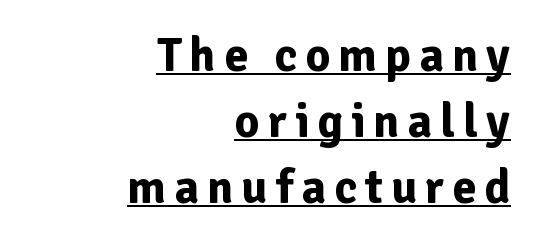
The image shows 48 px bold sans-serif type, upright; set right-aligned, normal line spacing (1.37x), underlined; low stroke contrast and a medium x-height.
